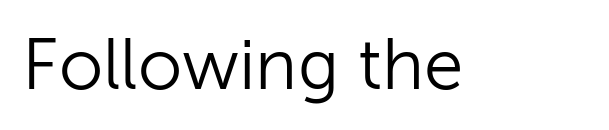
{"serif": "no", "italic": "no", "bold": "no", "weight": "light", "width": "normal", "stroke_contrast": "low", "x_height": "medium", "monospaced": "no", "underline": "no", "letter_spacing": "normal", "letter_spacing_em": 0.0, "glyph_px": 71}
